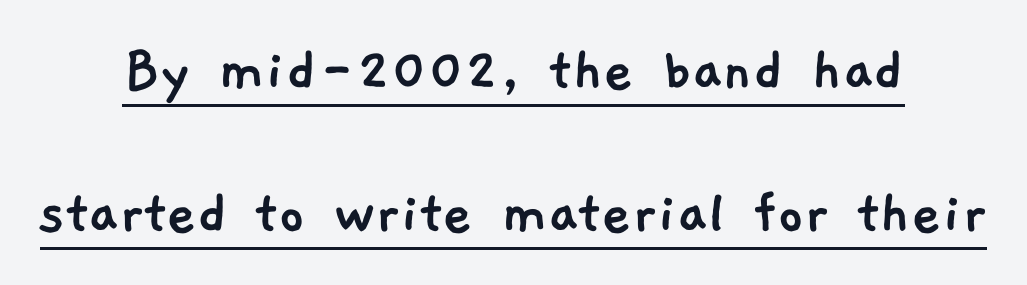
Is this a fixed-width face? No — the glyphs have proportional, varying widths. In terms of leading, this rendering errs on the spacious side. Students, observe the line beneath the letters — that is underlining. Honestly, the letter spacing is just normal — you wouldn't notice it.
